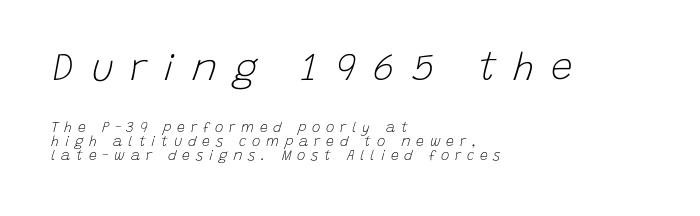
The image shows 39 px light type, italic (leaning right); set left-aligned, tight line spacing (1.0x), unusually wide letter spacing (+0.42 em), not underlined; the first (top) block is 2.79x larger; low stroke contrast and a large x-height.
